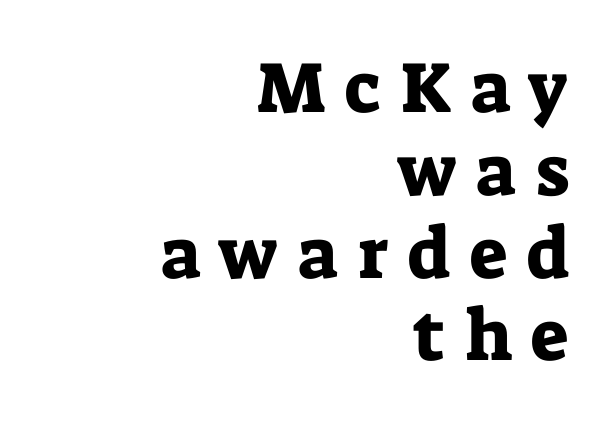
The image shows 72 px serif type, upright; set right-aligned, tight line spacing (1.15x), unusually wide letter spacing (+0.27 em), not underlined; low stroke contrast and a medium x-height.
